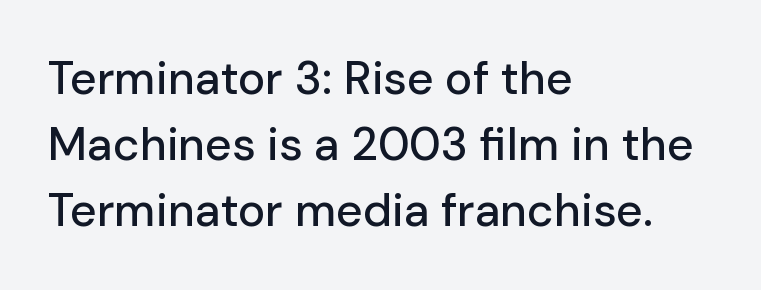
{"serif": "no", "italic": "no", "width": "normal", "stroke_contrast": "low", "x_height": "medium", "monospaced": "no", "underline": "no", "align": "left", "line_spacing": "normal", "line_spacing_ratio": 1.44, "letter_spacing": "normal", "letter_spacing_em": 0.0, "glyph_px": 46}
